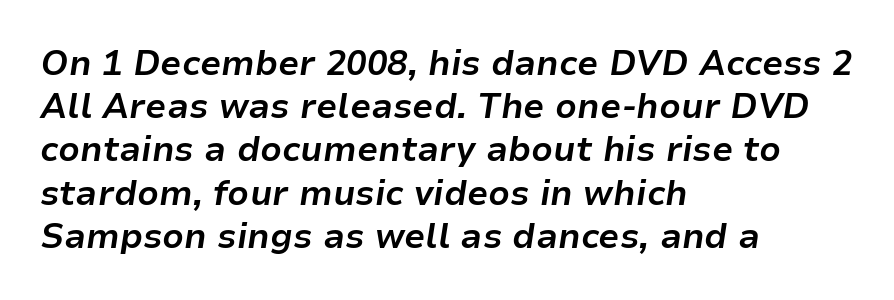
Spacing verdict: proportional, widths tailored to each character. Short and long lines alike share a common starting point at left. These lines keep a tight, regular rhythm from letter to letter. The typography opts for an oblique posture over an upright one. The rendering uses a bold face; every stroke is thick and dark.
